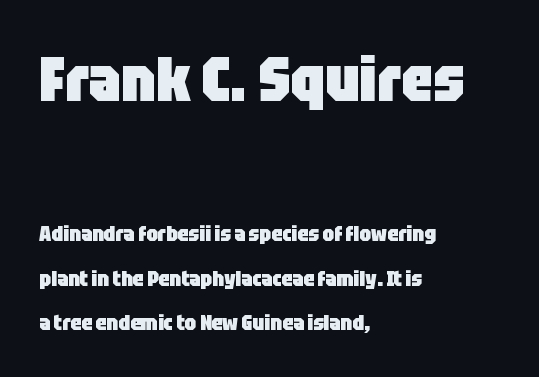
The image shows 62 px heavy, condensed sans-serif type, upright; set left-aligned, loose line spacing (2.12x), normal letter spacing, not underlined; the first (top) block is 2.95x larger; low stroke contrast and a large x-height.
